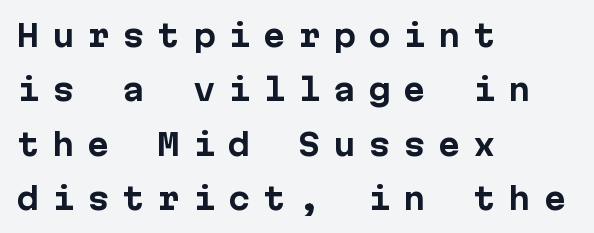
The image shows 30 px bold sans-serif type, upright, monospaced; set left-aligned, line spacing 1.81x, unusually wide letter spacing (+0.42 em), not underlined; low stroke contrast and a medium x-height.
